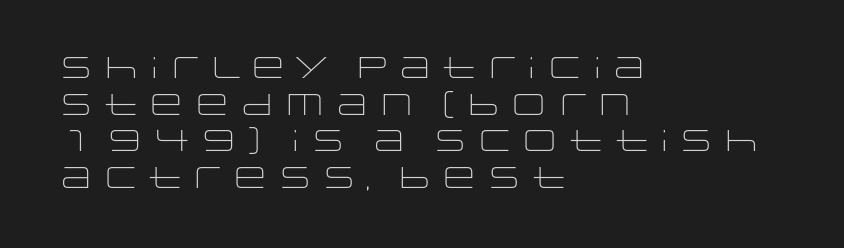
{"serif": "no", "italic": "no", "bold": "no", "weight": "light", "width": "wide", "stroke_contrast": "low", "x_height": "large", "monospaced": "no", "underline": "no", "align": "left", "line_spacing_ratio": 1.22, "letter_spacing": "normal", "letter_spacing_em": 0.0, "glyph_px": 30}
